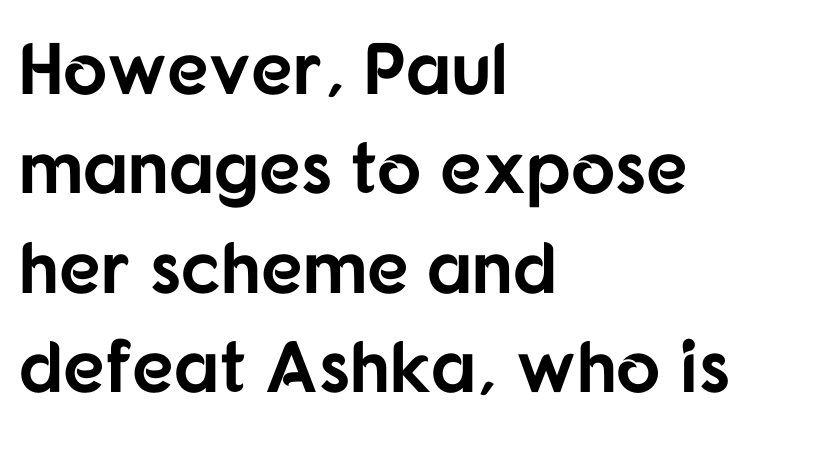
Q: Is the text bold? A: Yes.
Q: Is the text italic (slanted)? A: No, it is upright.
Q: Is the typeface a serif or a sans-serif typeface? A: Sans-serif.
Q: Is the text underlined? A: No.
Q: How is the paragraph aligned? A: Left-aligned.
Q: Is the spacing between letters normal or unusually wide? A: Normal.
Q: Is the spacing between lines tight, normal or loose? A: Normal.
Q: Width (condensed, normal, or wide)? A: Normal.
Q: Stroke contrast? A: Low.
Q: x-height? A: Medium.
Q: Monospaced? A: No.
